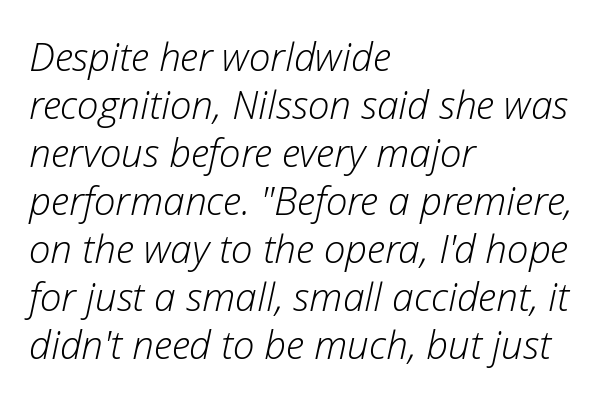
Caption: standard tracking, unaltered. Casual observation: everything's shoved over to the left. No letter is thick-stroked: the sample isn't bold. The letters advance in unequal steps, a hallmark of proportional type. Underline: absent. The letters are slanted; this is an italic face.
